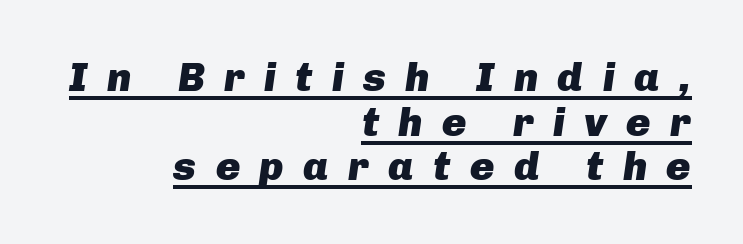
{"italic": "yes", "lean": "right", "slant_degrees": 8, "bold": "yes", "weight": "heavy", "width": "normal", "stroke_contrast": "low", "x_height": "medium", "monospaced": "no", "underline": "yes", "align": "right", "line_spacing": "tight", "line_spacing_ratio": 1.09, "letter_spacing": "wide", "letter_spacing_em": 0.47, "glyph_px": 41}
